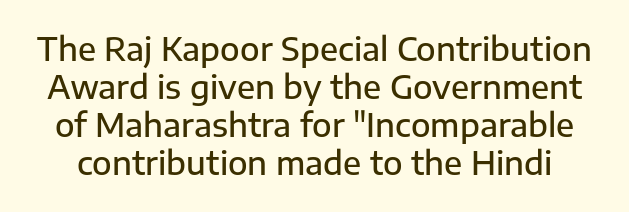
The image shows 32 px semibold sans-serif type, upright; set line spacing 1.19x, normal letter spacing, not underlined; low stroke contrast and a medium x-height.
